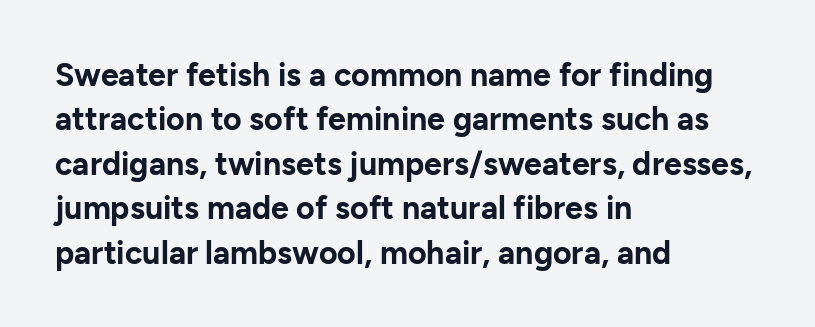
The image shows 32 px bold sans-serif type, upright; set left-aligned, normal line spacing (1.39x), normal letter spacing, not underlined; low stroke contrast and a medium x-height.
